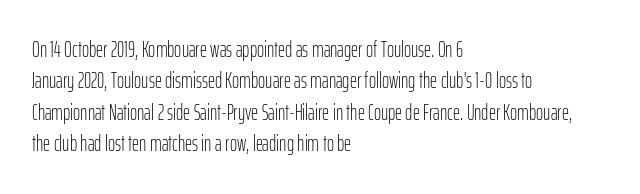
The line-height multiplier appears to be the usual default. The ragged edge is on the right, which tells us the setting is flush left. A typesetter would mark this as roman, not italic. This sample uses plain, unmodified letter spacing. No letter is thick-stroked: the sample isn't bold.
